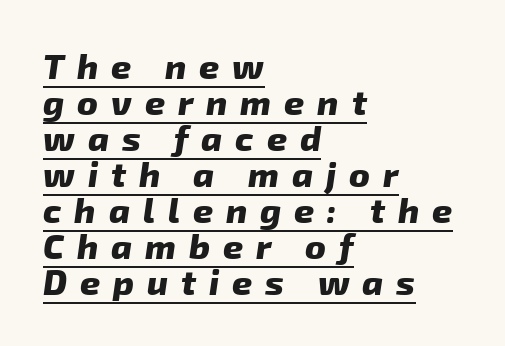
Q: Is the text bold? A: Yes.
Q: Is the typeface a serif or a sans-serif typeface? A: Sans-serif.
Q: Is the text underlined? A: Yes.
Q: How is the paragraph aligned? A: Left-aligned.
Q: Is the spacing between letters normal or unusually wide? A: Unusually wide.
Q: Is the spacing between lines tight, normal or loose? A: Tight.
Q: Width (condensed, normal, or wide)? A: Normal.
Q: Stroke contrast? A: Low.
Q: x-height? A: Medium.
Q: Monospaced? A: No.
